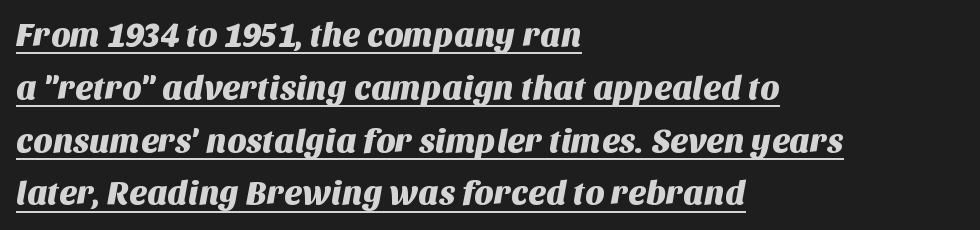
The rows are spaced the way most documents space them. Regarding serifs, this sample does without them. The face used here is rendered with its standard letterfit. The typesetter has applied underlining to the passage shown. Typeset ragged right — the left edge is the straight one.
